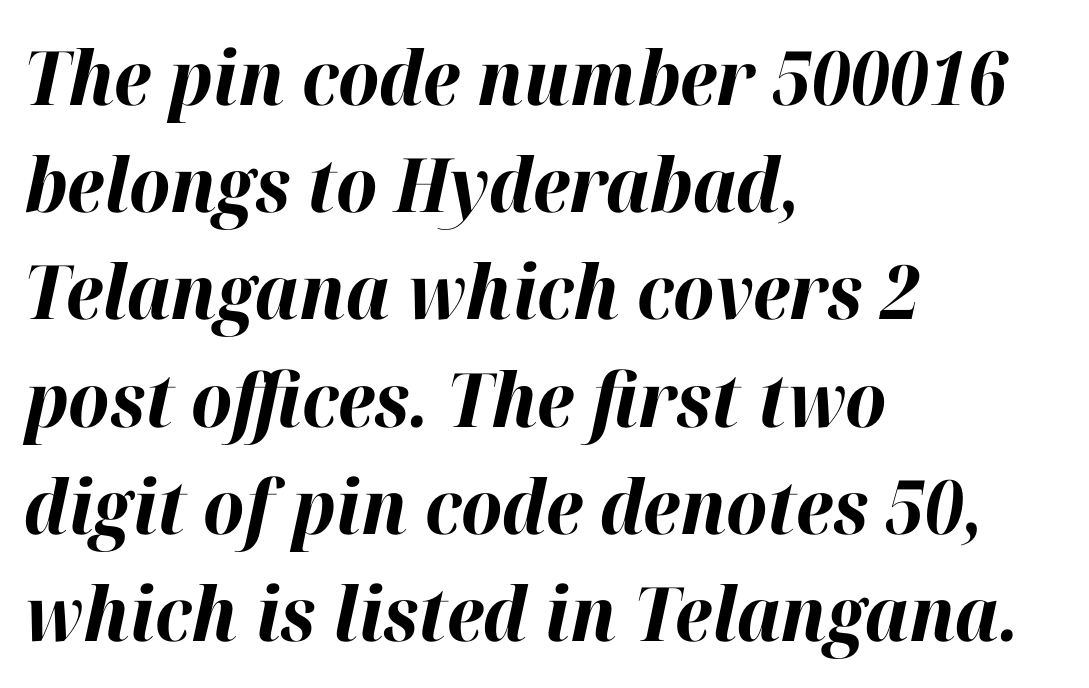
Bold? Absolutely — the strokes are thick and heavy. Vertically, the passage feels balanced, rows spaced as you'd expect. Does extra space separate the letters? No, they use regular spacing. Teacher's note: observe the even left margin — that is flush-left alignment. Unmarked baselines from the first word to the last.
